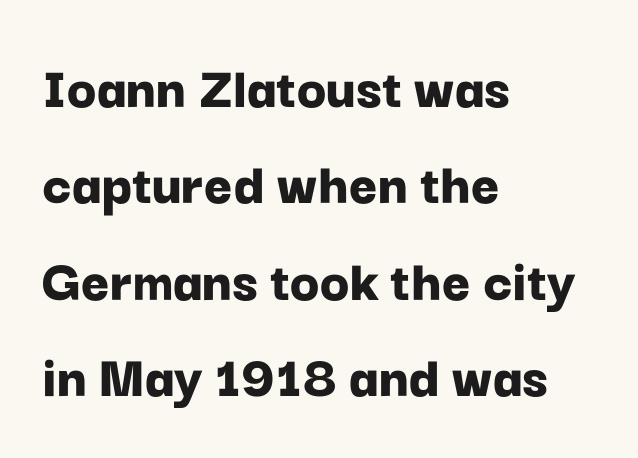
The letters stand upright; this is a roman face. Do the characters align in a grid? No, the font is proportional. Each row of text sits above clean, open space. A typesetter would call this leading conventional body-copy spacing. The typesetter chose a ragged-right arrangement here.
